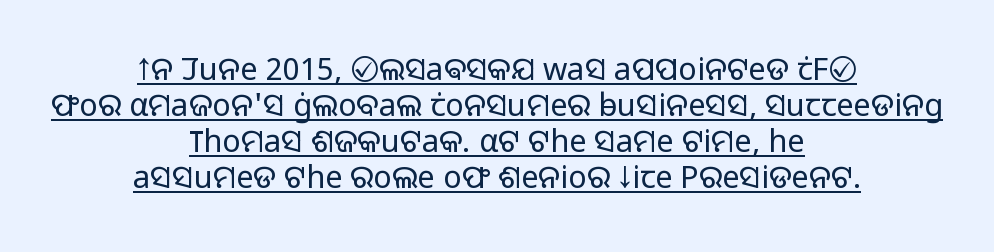
{"serif": "no", "italic": "no", "bold": "no", "weight": "light", "width": "normal", "stroke_contrast": "low", "x_height": "medium", "monospaced": "no", "underline": "yes", "align": "center", "line_spacing_ratio": 1.16, "letter_spacing": "normal", "letter_spacing_em": 0.0, "glyph_px": 31}
